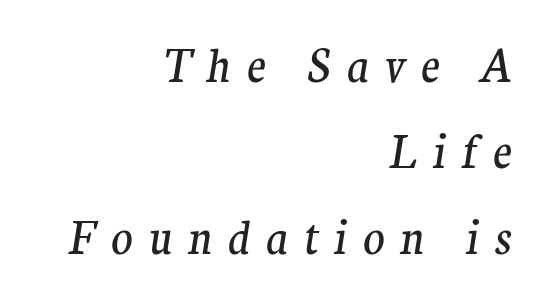
{"serif": "yes", "italic": "yes", "lean": "right", "slant_degrees": 9, "bold": "no", "weight": "regular", "width": "normal", "stroke_contrast": "medium", "x_height": "medium", "monospaced": "no", "underline": "no", "align": "right", "line_spacing": "loose", "line_spacing_ratio": 1.91, "letter_spacing": "wide", "letter_spacing_em": 0.34, "glyph_px": 45}
